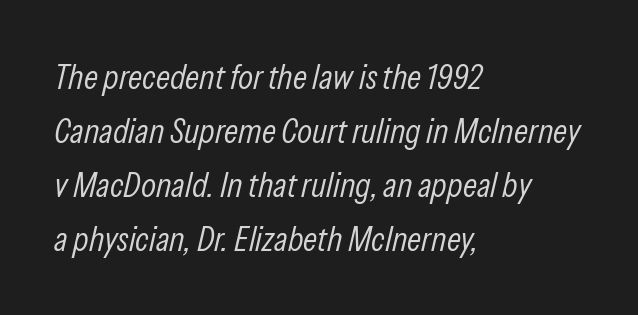
The image shows 35 px light, condensed type, italic (leaning right); set left-aligned, normal line spacing (1.54x), normal letter spacing, not underlined; low stroke contrast and a medium x-height.
